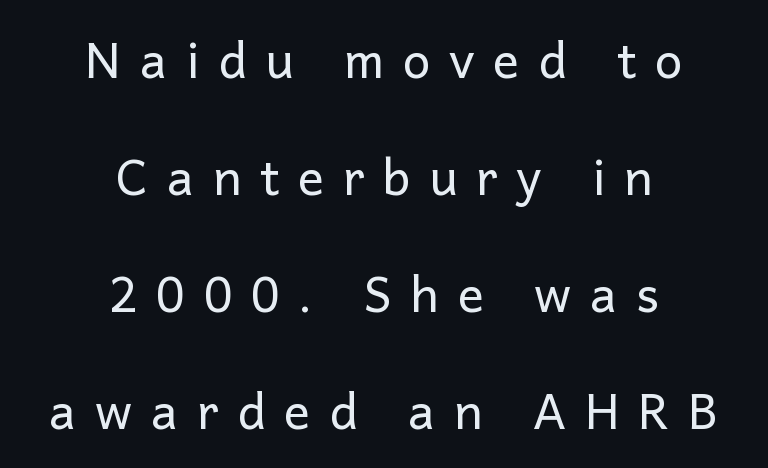
The image shows 49 px regular-weight sans-serif type, upright; set centered, loose line spacing (2.39x), unusually wide letter spacing (+0.38 em), not underlined; low stroke contrast and a medium x-height.
